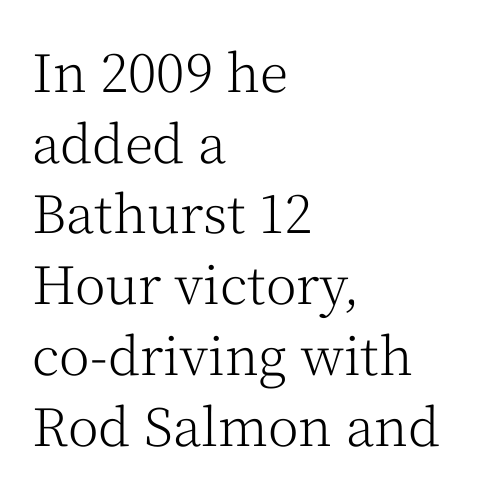
The image shows 52 px light serif type, upright; set left-aligned, normal line spacing (1.36x), normal letter spacing, not underlined; medium stroke contrast and a medium x-height.
